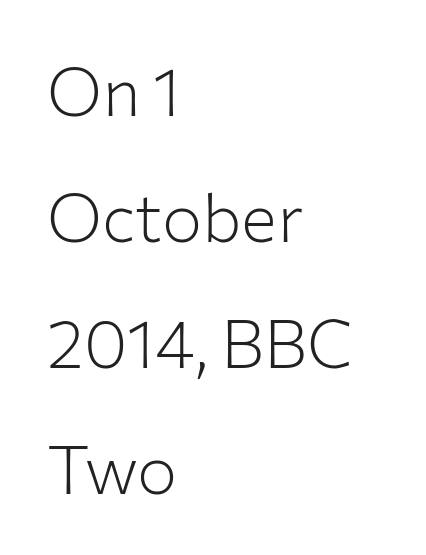
The image shows 67 px light sans-serif type, upright; set left-aligned, line spacing 1.88x, normal letter spacing, not underlined; low stroke contrast and a medium x-height.
